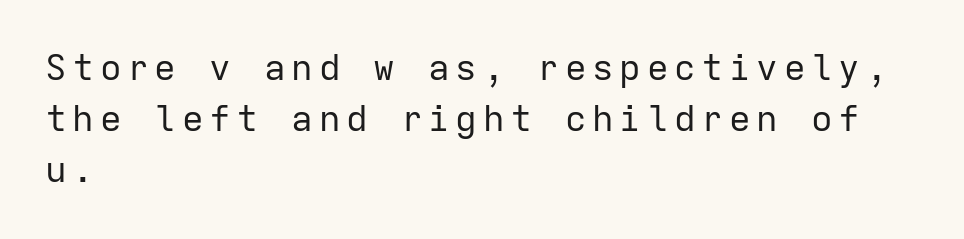
The image shows 36 px regular-weight sans-serif type, upright, monospaced; set left-aligned, normal line spacing (1.42x), not underlined; low stroke contrast and a medium x-height.
